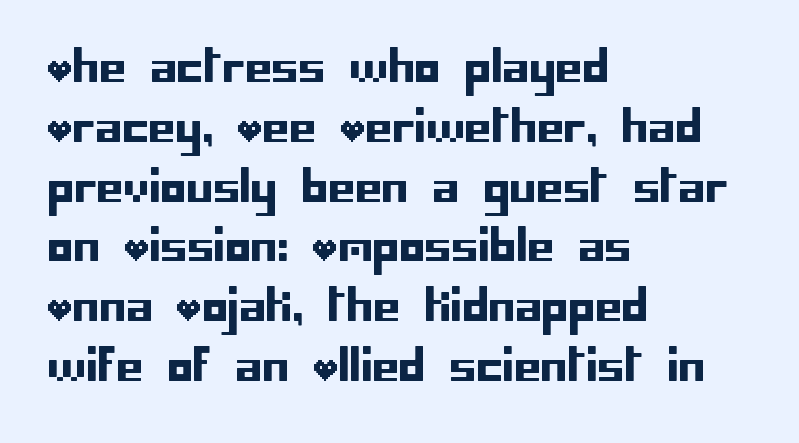
Q: Is the text italic (slanted)? A: No, it is upright.
Q: Is the typeface a serif or a sans-serif typeface? A: Sans-serif.
Q: Is the text underlined? A: No.
Q: How is the paragraph aligned? A: Left-aligned.
Q: Is the spacing between letters normal or unusually wide? A: Normal.
Q: Is the spacing between lines tight, normal or loose? A: Normal.
Q: Width (condensed, normal, or wide)? A: Normal.
Q: Stroke contrast? A: Low.
Q: x-height? A: Large.
